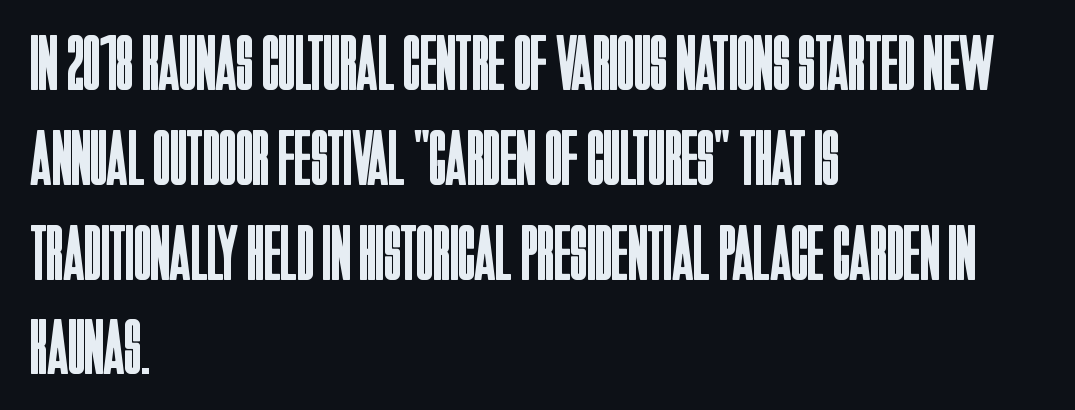
The image shows 79 px regular-weight, condensed sans-serif type, upright; set left-aligned, line spacing 1.2x, normal letter spacing, not underlined; low stroke contrast and a large x-height.
